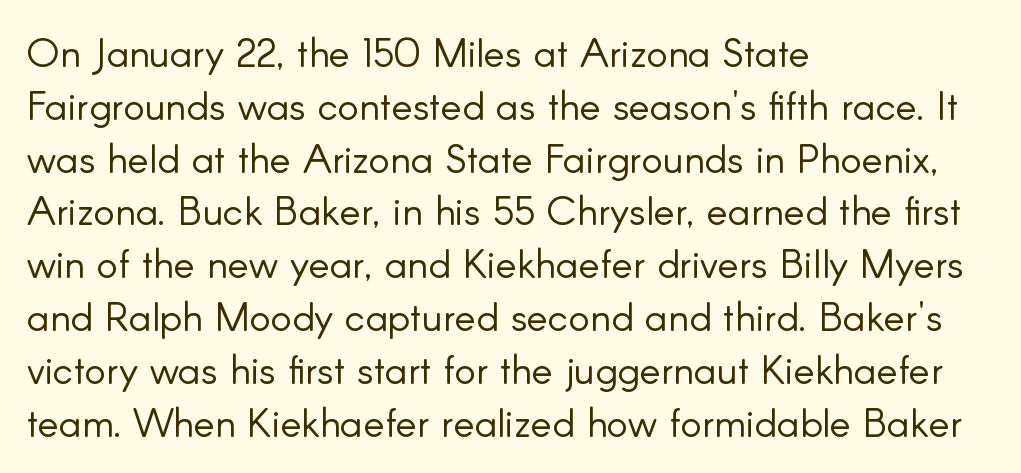
Q: Is the text bold? A: No.
Q: Is the text italic (slanted)? A: No, it is upright.
Q: Is the typeface a serif or a sans-serif typeface? A: Sans-serif.
Q: Is the text underlined? A: No.
Q: How is the paragraph aligned? A: Left-aligned.
Q: Is the spacing between letters normal or unusually wide? A: Normal.
Q: Is the spacing between lines tight, normal or loose? A: Normal.
Q: Width (condensed, normal, or wide)? A: Normal.
Q: Stroke contrast? A: Low.
Q: x-height? A: Small.
Q: Monospaced? A: No.
